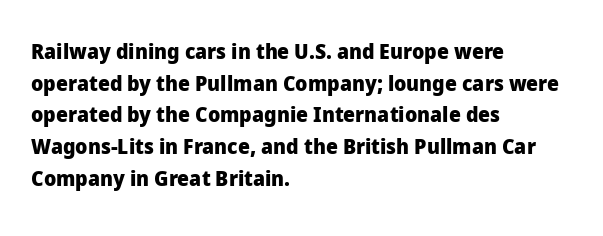
{"italic": "no", "bold": "yes", "underline": "no", "align": "left", "line_spacing": "normal", "line_spacing_ratio": 1.51, "letter_spacing": "normal", "letter_spacing_em": 0.0, "glyph_px": 21}
